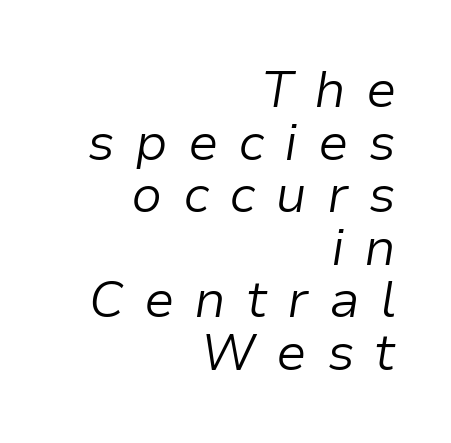
{"italic": "yes", "lean": "right", "slant_degrees": 9, "bold": "no", "weight": "light", "width": "normal", "stroke_contrast": "low", "x_height": "medium", "monospaced": "no", "underline": "no", "align": "right", "line_spacing": "tight", "line_spacing_ratio": 1.03, "letter_spacing": "wide", "letter_spacing_em": 0.39, "glyph_px": 51}
